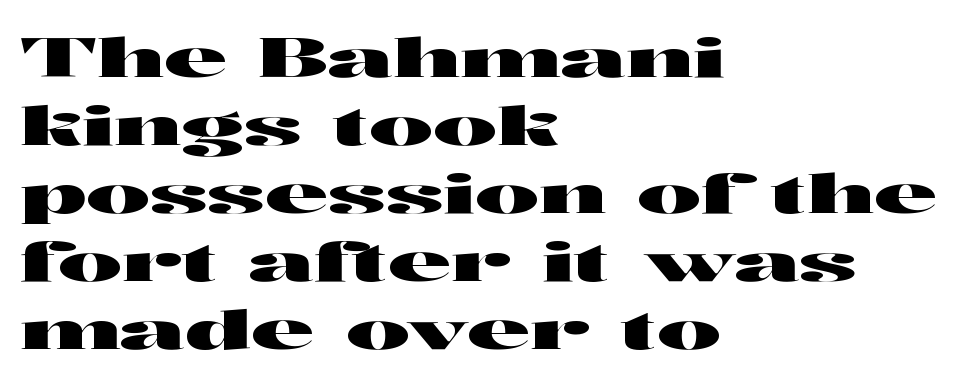
{"serif": "no", "italic": "no", "width": "wide", "stroke_contrast": "high", "x_height": "medium", "monospaced": "no", "underline": "no", "align": "left", "line_spacing": "normal", "line_spacing_ratio": 1.26, "letter_spacing": "normal", "letter_spacing_em": 0.0, "glyph_px": 54}
